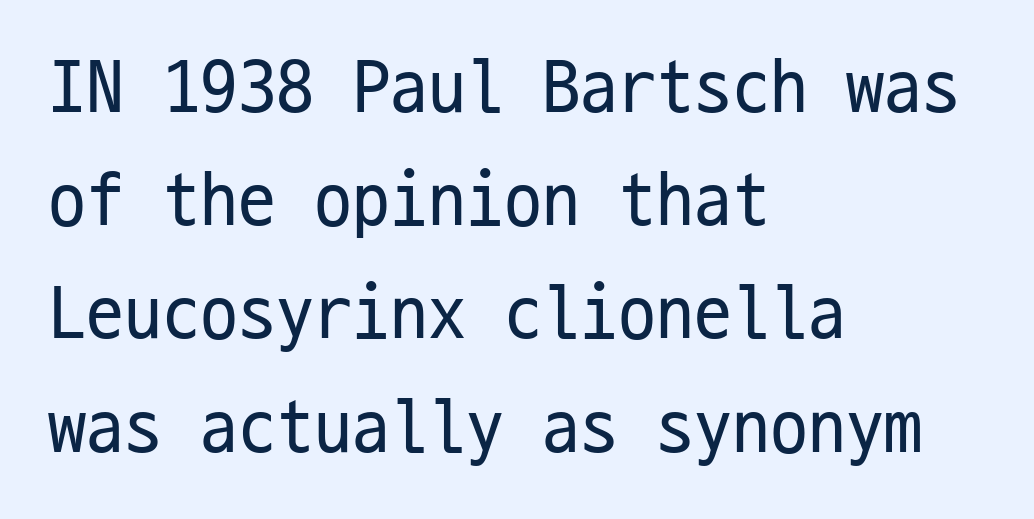
Q: Is the text bold? A: No.
Q: Is the text italic (slanted)? A: No, it is upright.
Q: Is the typeface a serif or a sans-serif typeface? A: Sans-serif.
Q: Is the text underlined? A: No.
Q: How is the paragraph aligned? A: Left-aligned.
Q: Is the spacing between letters normal or unusually wide? A: Normal.
Q: Is the spacing between lines tight, normal or loose? A: Normal.
Q: Width (condensed, normal, or wide)? A: Condensed.
Q: Stroke contrast? A: Low.
Q: x-height? A: Medium.
Q: Monospaced? A: Yes.
